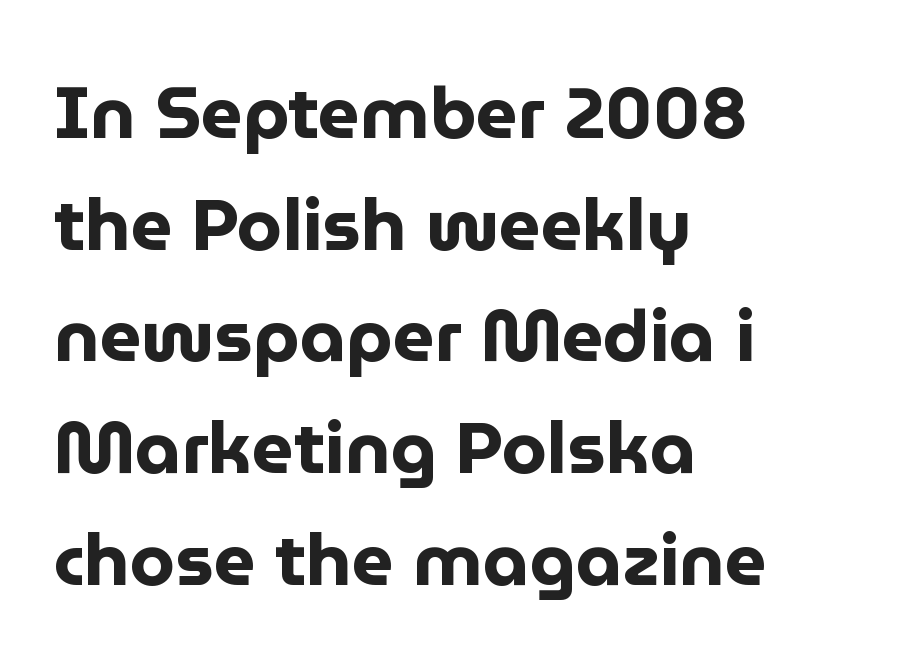
{"serif": "no", "italic": "no", "bold": "yes", "weight": "bold", "width": "normal", "stroke_contrast": "low", "x_height": "medium", "monospaced": "no", "underline": "no", "align": "left", "line_spacing": "normal", "line_spacing_ratio": 1.53, "letter_spacing": "normal", "letter_spacing_em": 0.0, "glyph_px": 73}
